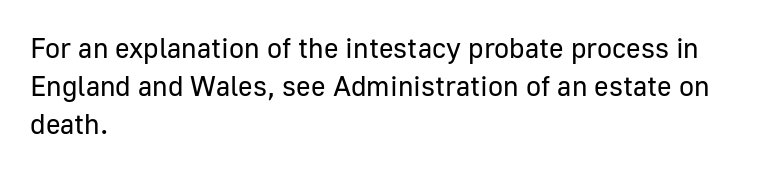
The face used here is rendered with its standard letterfit. Every character sits straight up, as roman type does. Baseline-to-baseline distance is the conventional proportion of letter height. These glyphs show unthickened strokes, regular width or finer. This is sans-serif lettering, the kind often seen on screens and signage. Check the space under the baseline: it is left empty.
